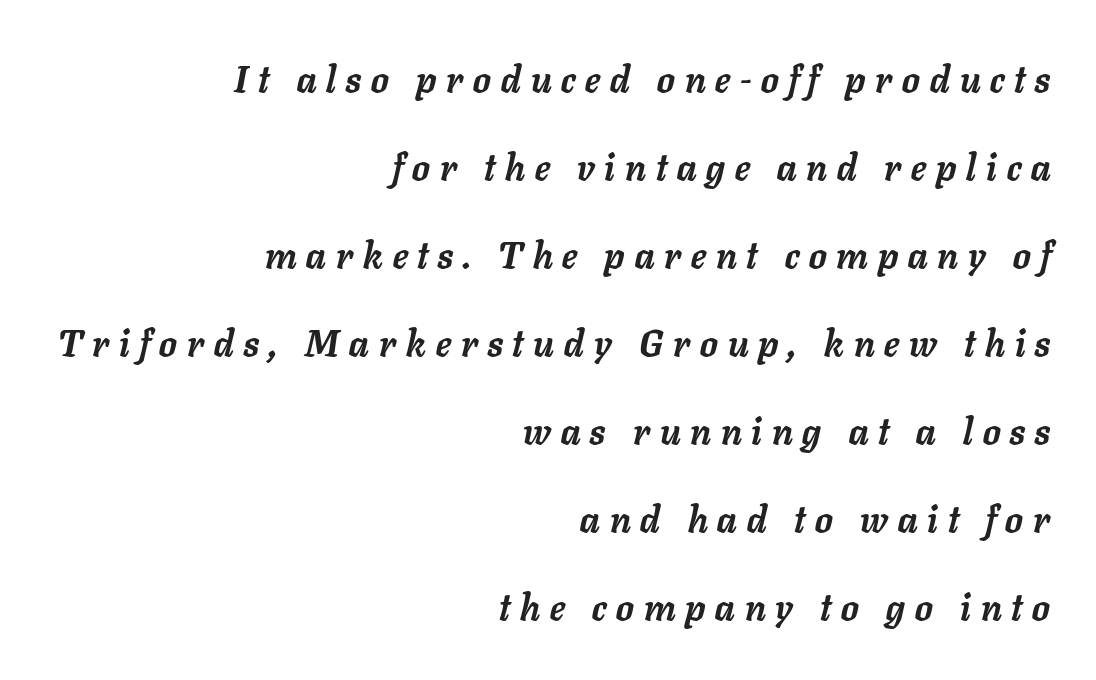
The foot of each line stays bare and open. There is plenty of visible air inserted between adjacent glyphs. What weight is shown? A full bold with thick strokes. An italicized treatment has been applied to the whole sample. Varying glyph widths throughout — classic text-font behaviour.
